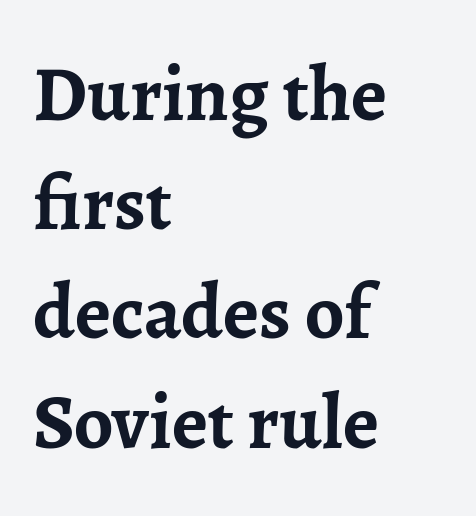
The passage shown stacks its lines at a standard gap. No extra tracking has been applied to these lines. Note the varied advance widths — an 'i' is clearly narrower than an 'm'. Typographically, this falls in the serif category.
